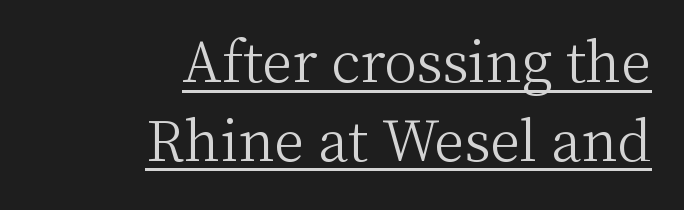
The image shows 55 px light serif type, upright; set right-aligned, normal line spacing (1.43x), normal letter spacing, underlined; medium stroke contrast and a medium x-height.
